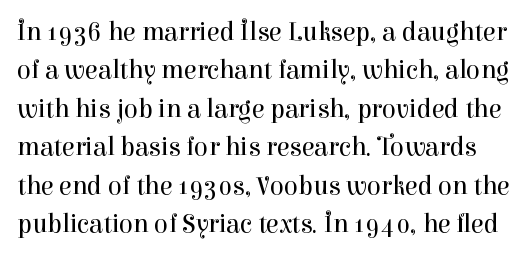
The image shows 26 px text type, upright; set normal line spacing (1.48x), normal letter spacing, not underlined.
